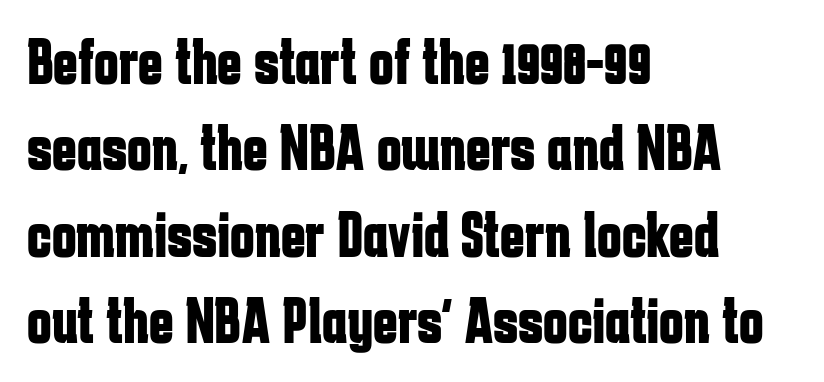
Layout note: lines flush left. Is there any slant? The stems are plumb. The characters display no serif detailing; their extremities are plain. Letter spacing: default. What's the leading like? Ordinary, nothing unusual. The face used here is proportionally spaced, like ordinary book or web type.
